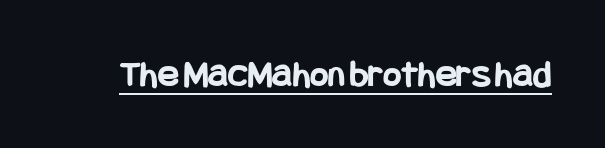
{"serif": "no", "italic": "no", "bold": "yes", "weight": "bold", "width": "condensed", "stroke_contrast": "low", "x_height": "large", "underline": "yes", "letter_spacing": "normal", "letter_spacing_em": 0.0, "glyph_px": 39}
